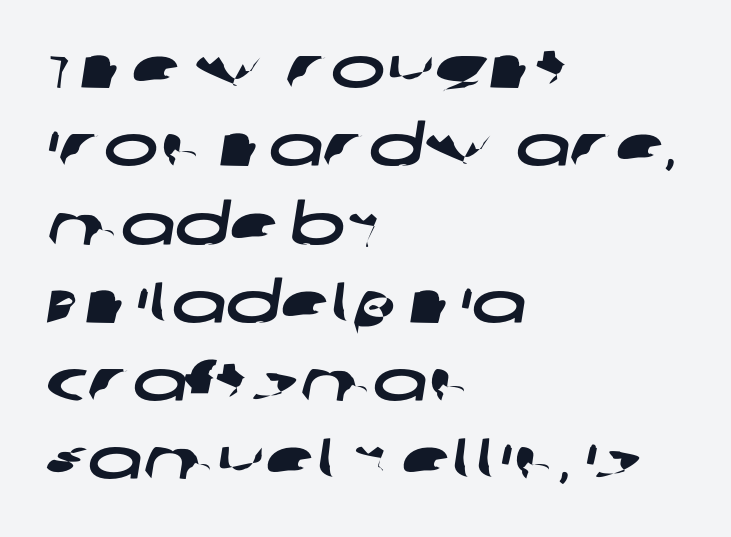
Q: Is the typeface a serif or a sans-serif typeface? A: Sans-serif.
Q: Is the text underlined? A: No.
Q: How is the paragraph aligned? A: Left-aligned.
Q: Is the spacing between letters normal or unusually wide? A: Normal.
Q: Is the spacing between lines tight, normal or loose? A: Normal.
Q: Width (condensed, normal, or wide)? A: Wide.
Q: Stroke contrast? A: Low.
Q: x-height? A: Large.
Q: Monospaced? A: No.
